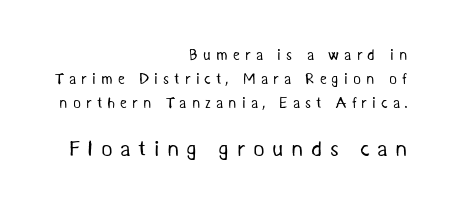
Q: Is the text bold? A: No.
Q: Is the text underlined? A: No.
Q: How is the paragraph aligned? A: Right-aligned.
Q: Is the spacing between letters normal or unusually wide? A: Unusually wide.
Q: Is the spacing between lines tight, normal or loose? A: Normal.
Q: Which block of text is set in a larger size, the first (top) or the second (bottom)? A: The second (bottom) one.
